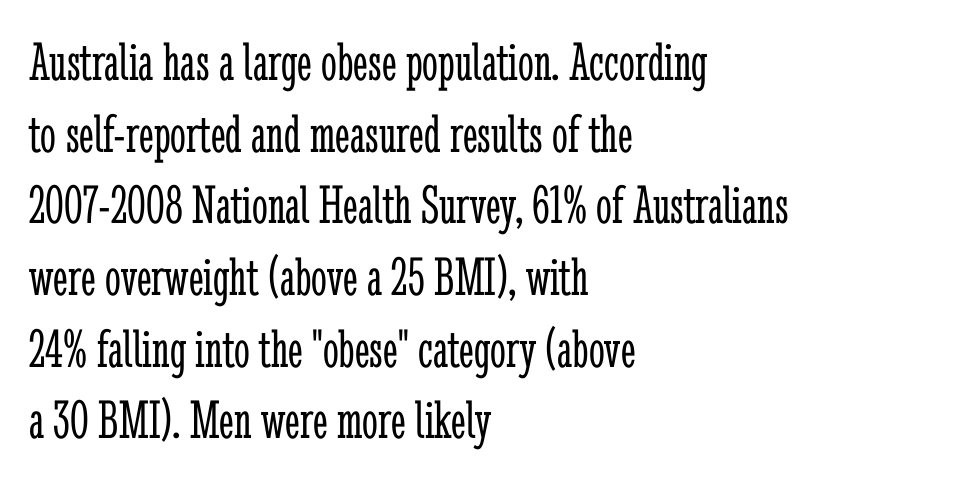
Each letter keeps its own natural width here, so spacing adapts to shape. A typesetter would label this face a serif. Regarding leading, the lines here are spaced in the standard way. The strokes are not fattened; the text isn't bold. Honestly, there is no underline to notice here at all.
